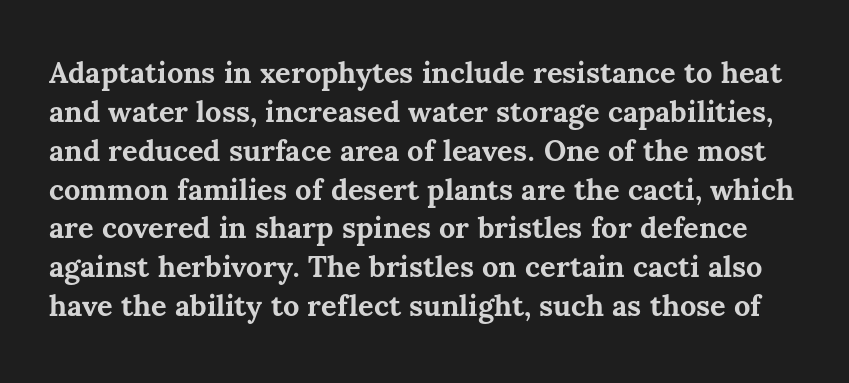
The image shows 29 px bold type, upright; set normal line spacing (1.34x), normal letter spacing, not underlined; medium stroke contrast and a medium x-height.
